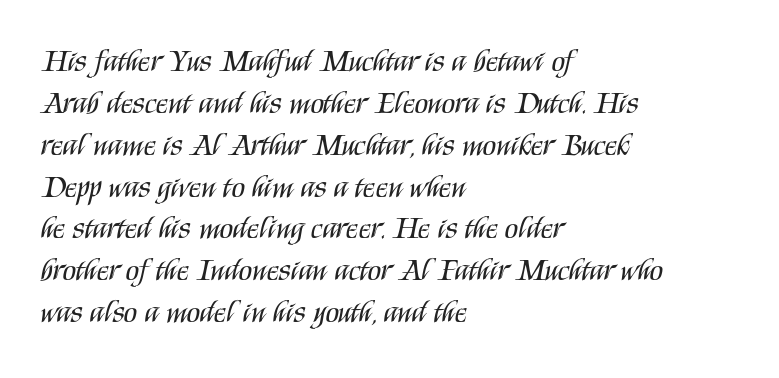
{"serif": "no", "bold": "no", "weight": "regular", "width": "condensed", "stroke_contrast": "medium", "x_height": "large", "monospaced": "no", "underline": "no", "align": "left", "line_spacing": "normal", "line_spacing_ratio": 1.35, "letter_spacing": "normal", "letter_spacing_em": 0.0, "glyph_px": 31}
